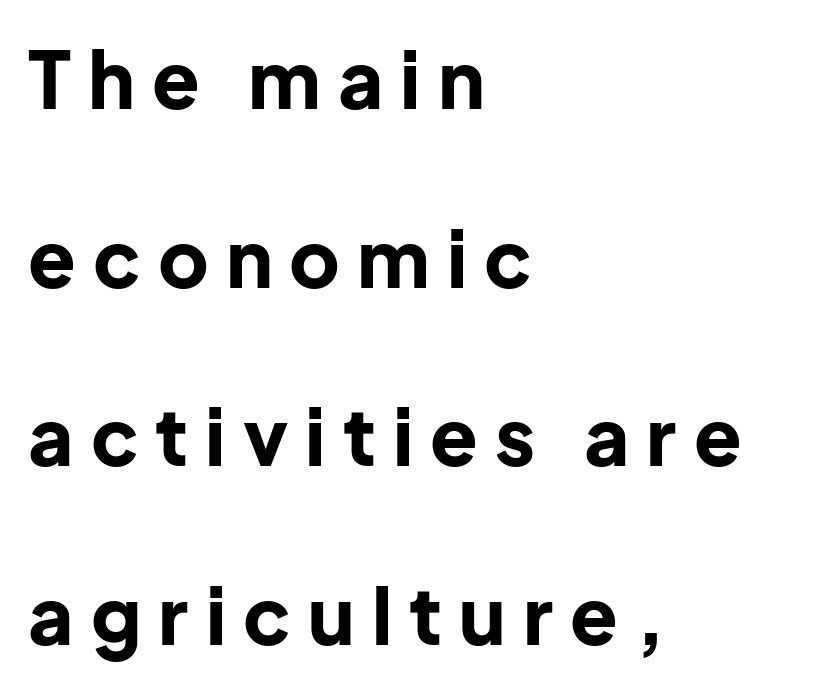
A typesetter would label this face a sans. This sample has the flowing, uneven cadence of proportional lettering. The line-height multiplier appears high, well above default. If you drew a line through each stem, it would be perfectly vertical. Heft: maximum for text — a bold.
